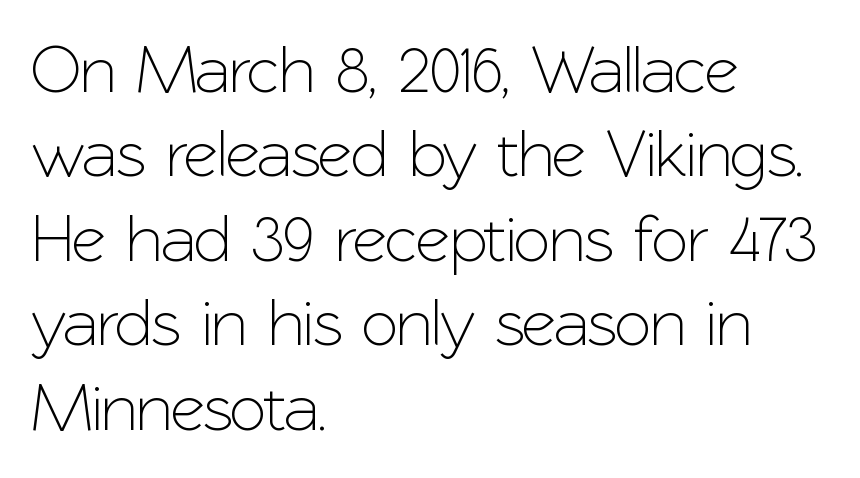
Q: Is the text italic (slanted)? A: No, it is upright.
Q: Is the typeface a serif or a sans-serif typeface? A: Sans-serif.
Q: Is the text underlined? A: No.
Q: How is the paragraph aligned? A: Left-aligned.
Q: Is the spacing between letters normal or unusually wide? A: Normal.
Q: Is the spacing between lines tight, normal or loose? A: Normal.
Q: Width (condensed, normal, or wide)? A: Normal.
Q: Stroke contrast? A: Low.
Q: x-height? A: Medium.
Q: Monospaced? A: No.
